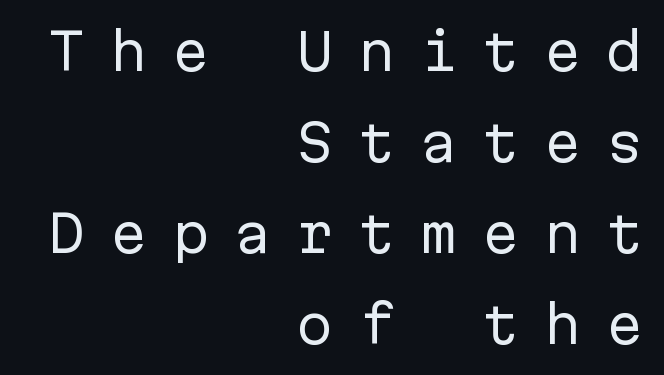
Q: Is the text bold? A: No.
Q: Is the text italic (slanted)? A: No, it is upright.
Q: Is the typeface a serif or a sans-serif typeface? A: Sans-serif.
Q: Is the text underlined? A: No.
Q: How is the paragraph aligned? A: Right-aligned.
Q: Is the spacing between letters normal or unusually wide? A: Unusually wide.
Q: Width (condensed, normal, or wide)? A: Normal.
Q: Stroke contrast? A: Low.
Q: x-height? A: Medium.
Q: Monospaced? A: Yes.
